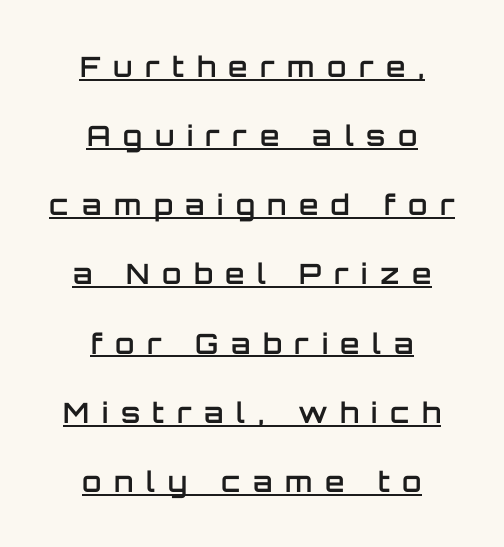
Does the weight exceed regular? Yes, but only to semibold. Each letter's strokes conclude bluntly, with no projecting serifs. Is this a fixed-width face? No — the glyphs have proportional, varying widths. Look at the tracking — it's clearly loosened, letters drifting apart. Has an underline been added? It has. Caption: multi-line text, centered on the measure.
